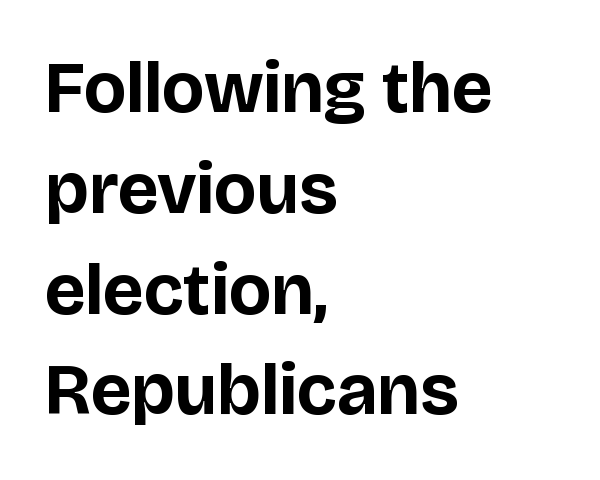
The image shows 72 px bold sans-serif type, upright; set left-aligned, normal line spacing (1.4x), normal letter spacing, not underlined; low stroke contrast and a large x-height.
